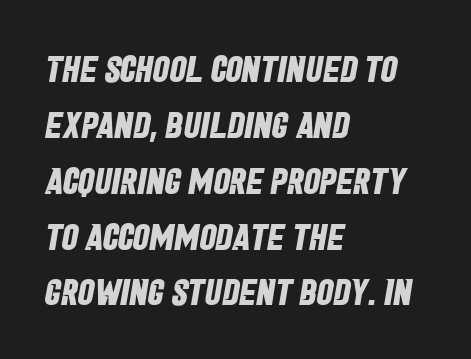
{"serif": "no", "bold": "yes", "weight": "bold", "width": "condensed", "stroke_contrast": "low", "x_height": "large", "monospaced": "no", "underline": "no", "align": "left", "line_spacing": "normal", "line_spacing_ratio": 1.51, "letter_spacing": "normal", "letter_spacing_em": 0.0, "glyph_px": 37}
